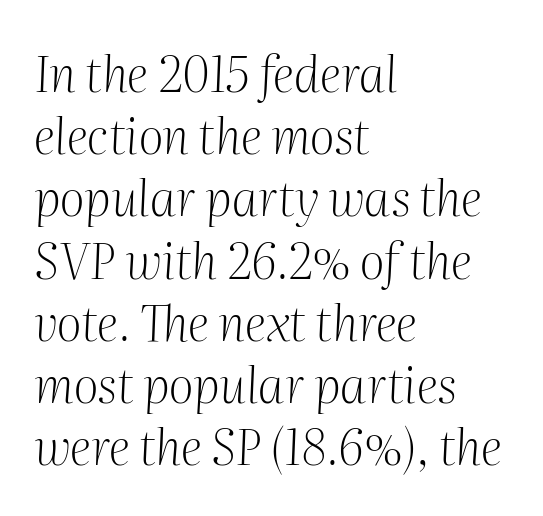
{"serif": "yes", "italic": "yes", "lean": "right", "slant_degrees": 2, "bold": "no", "weight": "light", "width": "normal", "stroke_contrast": "medium", "x_height": "medium", "monospaced": "no", "underline": "no", "align": "left", "line_spacing": "normal", "line_spacing_ratio": 1.27, "letter_spacing": "normal", "letter_spacing_em": 0.0, "glyph_px": 49}
